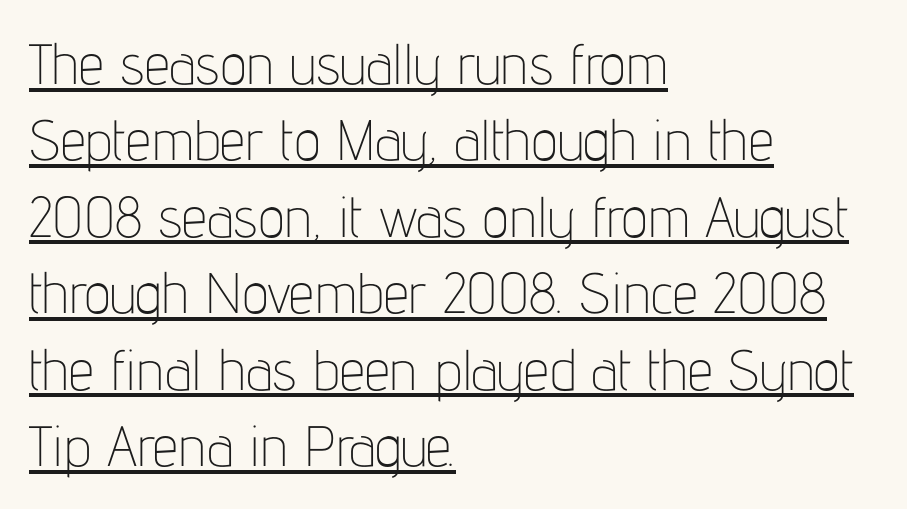
{"serif": "no", "italic": "no", "bold": "no", "weight": "thin", "width": "condensed", "stroke_contrast": "low", "x_height": "medium", "monospaced": "no", "underline": "yes", "align": "left", "line_spacing": "normal", "line_spacing_ratio": 1.34, "letter_spacing": "normal", "letter_spacing_em": 0.0, "glyph_px": 57}
